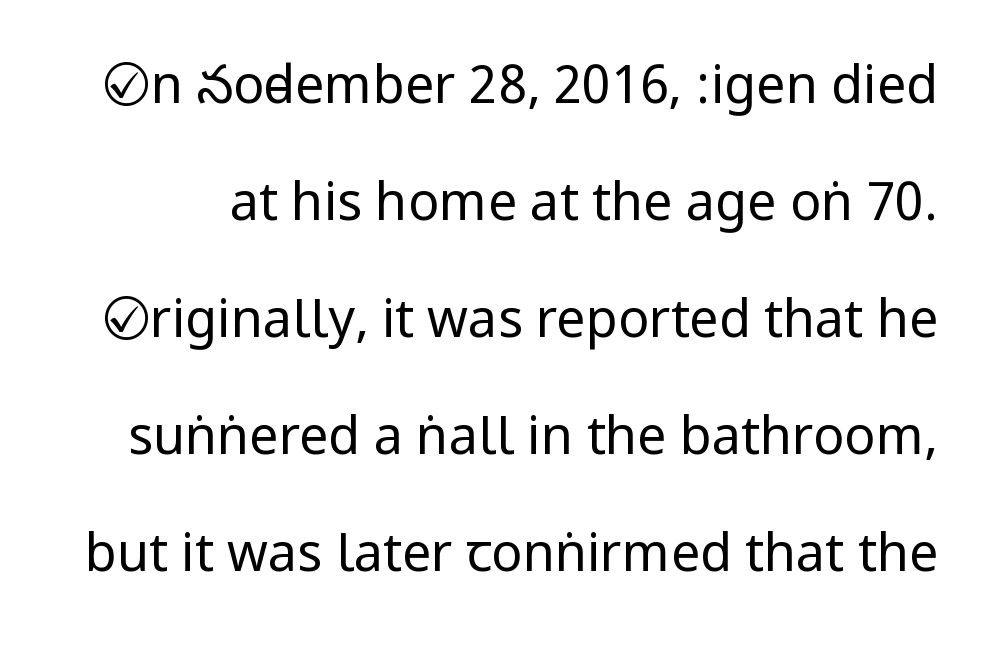
Caption: standard tracking, unaltered. The type family on display is of the sans-serif kind. Check the space under the baseline: it is left empty. The letters stand upright; this is a roman face.
